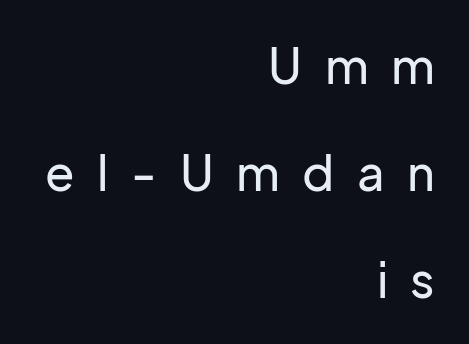
Q: Is the text italic (slanted)? A: No, it is upright.
Q: Is the typeface a serif or a sans-serif typeface? A: Sans-serif.
Q: Is the text underlined? A: No.
Q: How is the paragraph aligned? A: Right-aligned.
Q: Is the spacing between letters normal or unusually wide? A: Unusually wide.
Q: Is the spacing between lines tight, normal or loose? A: Loose.
Q: Width (condensed, normal, or wide)? A: Normal.
Q: Stroke contrast? A: Low.
Q: x-height? A: Medium.
Q: Monospaced? A: No.
